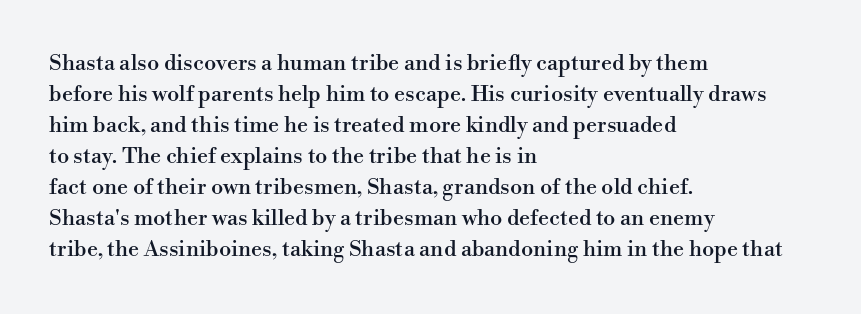
No italicization has been applied; the sample stays upright. The text block is weighted toward the left margin, trailing off unevenly rightward. Each row of text sits above clean, open space. Leading matches the norm, producing a regular column. Nobody touched the tracking dial on this one.
